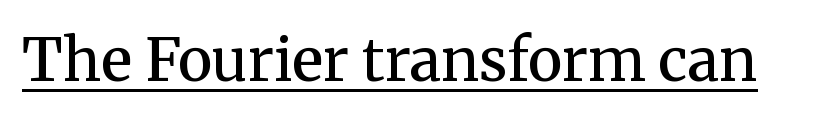
The image shows 59 px semibold serif type, upright; set normal letter spacing, underlined; medium stroke contrast and a medium x-height.
